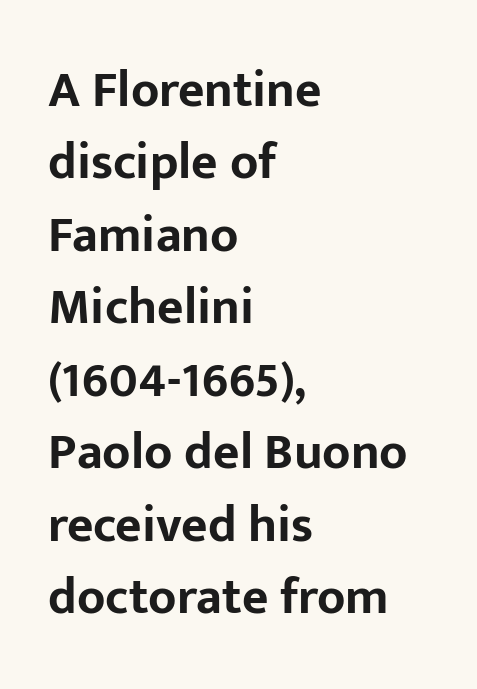
Q: Is the text bold? A: Yes.
Q: Is the text italic (slanted)? A: No, it is upright.
Q: Is the typeface a serif or a sans-serif typeface? A: Sans-serif.
Q: Is the text underlined? A: No.
Q: How is the paragraph aligned? A: Left-aligned.
Q: Is the spacing between letters normal or unusually wide? A: Normal.
Q: Is the spacing between lines tight, normal or loose? A: Normal.
Q: Width (condensed, normal, or wide)? A: Normal.
Q: Stroke contrast? A: Low.
Q: x-height? A: Medium.
Q: Monospaced? A: No.
